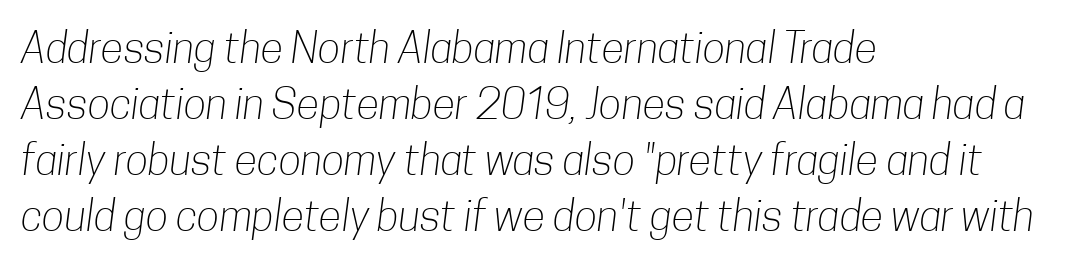
Q: Is the text bold? A: No.
Q: Is the typeface a serif or a sans-serif typeface? A: Sans-serif.
Q: Is the text underlined? A: No.
Q: How is the paragraph aligned? A: Left-aligned.
Q: Is the spacing between letters normal or unusually wide? A: Normal.
Q: Is the spacing between lines tight, normal or loose? A: Normal.
Q: Width (condensed, normal, or wide)? A: Condensed.
Q: Stroke contrast? A: Low.
Q: x-height? A: Medium.
Q: Monospaced? A: No.
